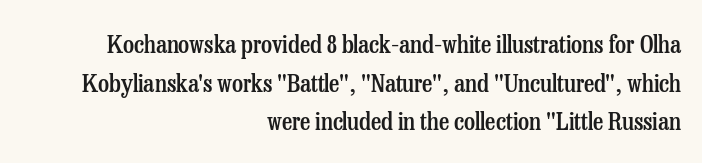
A roman cut, with each character standing at attention. A bare baseline throughout the passage. Stems and bowls a touch heavier than normal — semibold. Right-aligned paragraph, ragged on the left. A typesetter would call this leading conventional body-copy spacing.
